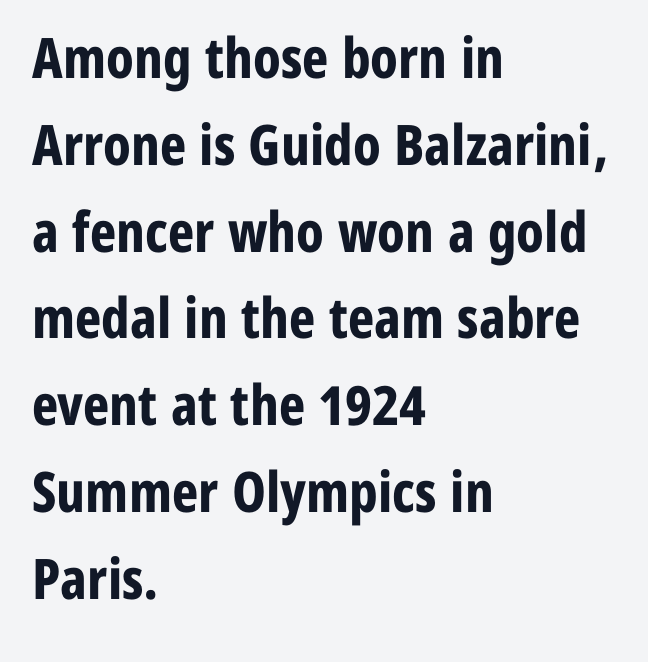
Q: Is the text bold? A: Yes.
Q: Is the text italic (slanted)? A: No, it is upright.
Q: Is the typeface a serif or a sans-serif typeface? A: Sans-serif.
Q: Is the text underlined? A: No.
Q: How is the paragraph aligned? A: Left-aligned.
Q: Is the spacing between letters normal or unusually wide? A: Normal.
Q: Is the spacing between lines tight, normal or loose? A: Normal.
Q: Width (condensed, normal, or wide)? A: Condensed.
Q: Stroke contrast? A: Low.
Q: x-height? A: Medium.
Q: Monospaced? A: No.
